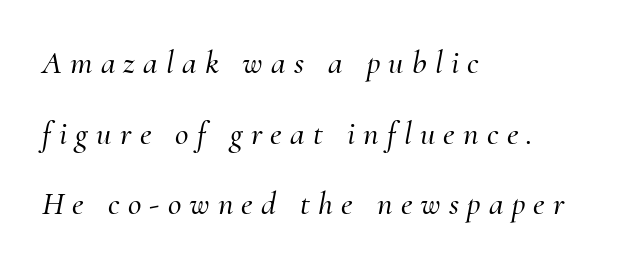
{"serif": "yes", "italic": "yes", "lean": "right", "slant_degrees": 10, "width": "normal", "stroke_contrast": "medium", "x_height": "small", "monospaced": "no", "underline": "no", "align": "left", "line_spacing": "loose", "line_spacing_ratio": 2.14, "letter_spacing": "wide", "letter_spacing_em": 0.25, "glyph_px": 33}
